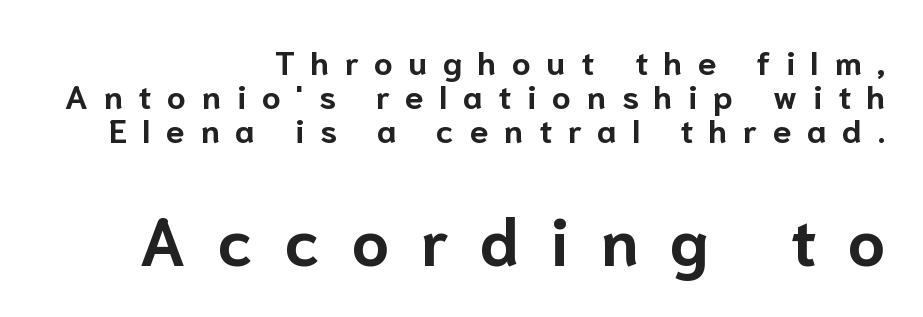
These lines are rendered in a variable-pitch font. Regarding leading, the lines here are crowded together. Typesetter's note: full bold, strokes at maximum text heaviness. Serif or sans? Sans — the stroke terminals are bare.
